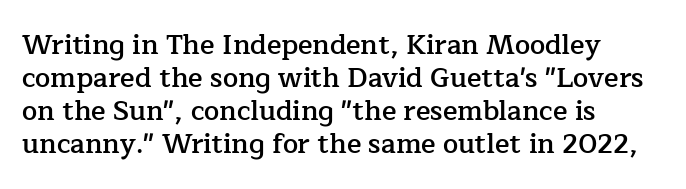
{"italic": "no", "bold": "semi", "underline": "no", "align": "left", "line_spacing_ratio": 1.22, "letter_spacing": "normal", "letter_spacing_em": 0.0, "glyph_px": 27}
